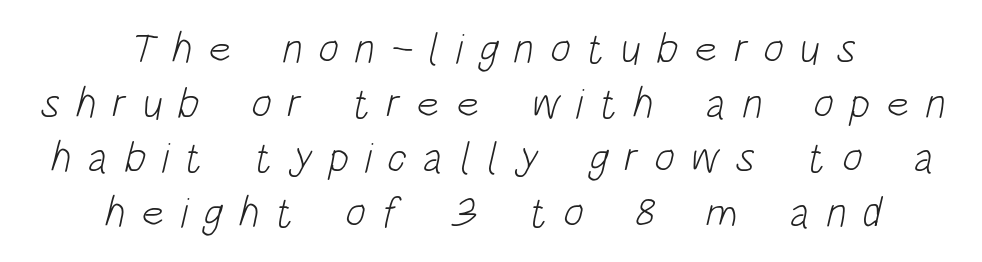
This rendering widens character spacing well past its baseline value. The zone under the glyphs is completely vacant. Nothing sits at the stroke ends, so this counts as sans-serif. Normally led — the rows are evenly, conventionally spaced. No chunkiness to these letters — they're not bold.
